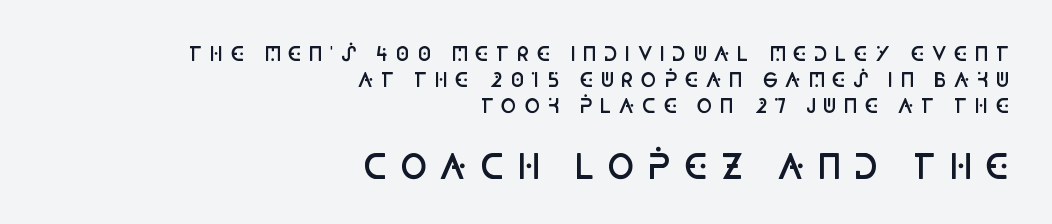
The image shows 33 px semibold, condensed sans-serif type, upright; set right-aligned, normal line spacing (1.38x), unusually wide letter spacing (+0.36 em), not underlined; the second (bottom) block is 1.74x larger; low stroke contrast and a large x-height.
